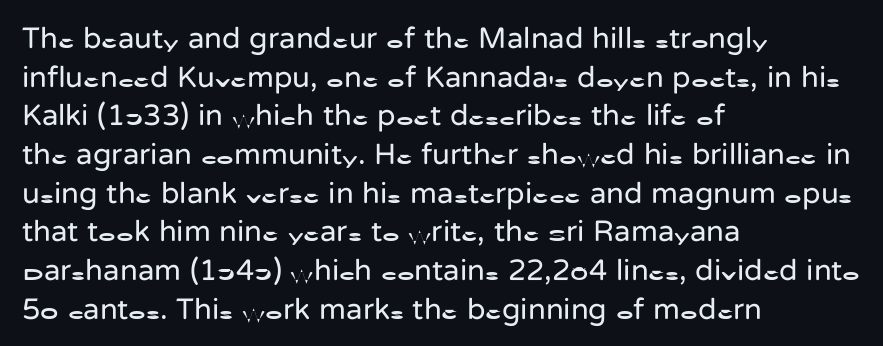
{"serif": "no", "italic": "no", "bold": "no", "weight": "regular", "width": "normal", "stroke_contrast": "low", "x_height": "medium", "monospaced": "no", "underline": "no", "align": "left", "line_spacing": "normal", "line_spacing_ratio": 1.29, "letter_spacing": "normal", "letter_spacing_em": 0.0, "glyph_px": 30}
